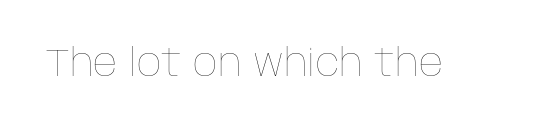
{"italic": "no", "bold": "no", "weight": "thin", "width": "normal", "stroke_contrast": "low", "x_height": "large", "monospaced": "no", "underline": "no", "letter_spacing": "normal", "letter_spacing_em": 0.0, "glyph_px": 38}
